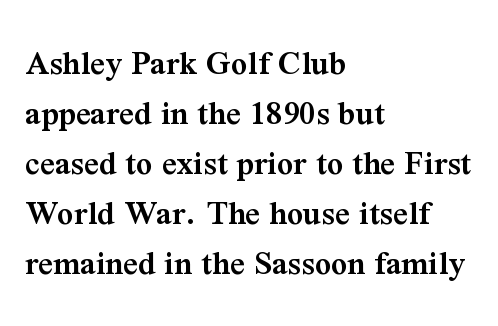
{"serif": "yes", "italic": "no", "bold": "semi", "weight": "semibold", "width": "normal", "stroke_contrast": "medium", "x_height": "medium", "monospaced": "no", "underline": "no", "align": "left", "line_spacing": "normal", "line_spacing_ratio": 1.39, "letter_spacing": "normal", "letter_spacing_em": 0.0, "glyph_px": 36}
